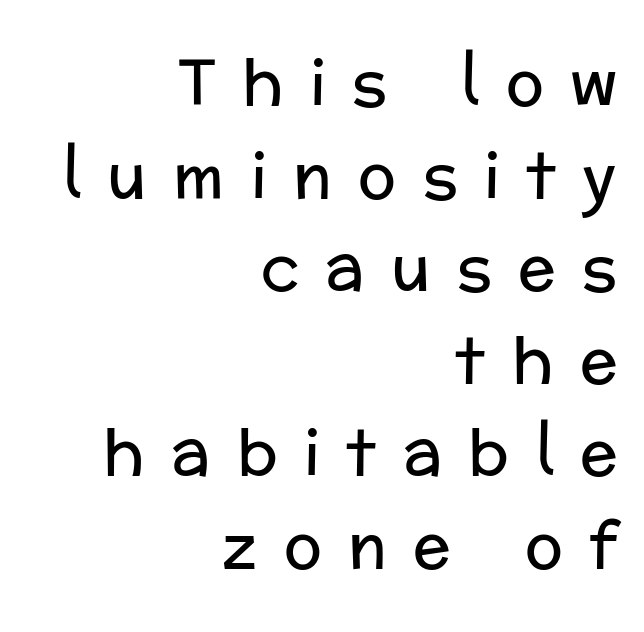
The image shows 63 px regular-weight sans-serif type, upright; set right-aligned, normal line spacing (1.47x), unusually wide letter spacing (+0.42 em), not underlined; low stroke contrast and a medium x-height.
